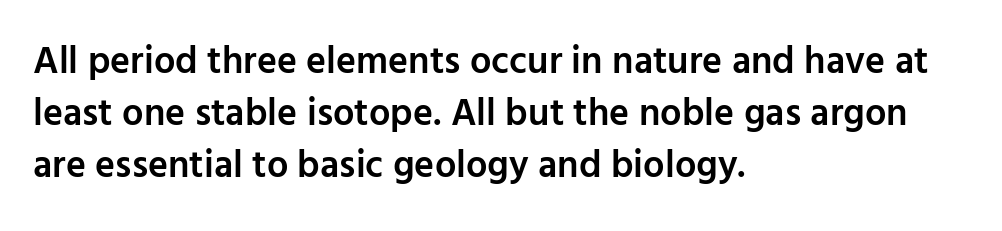
{"serif": "no", "italic": "no", "bold": "semi", "weight": "semibold", "width": "normal", "stroke_contrast": "low", "x_height": "medium", "monospaced": "no", "underline": "no", "align": "left", "line_spacing": "normal", "line_spacing_ratio": 1.37, "letter_spacing": "normal", "letter_spacing_em": 0.0, "glyph_px": 38}
